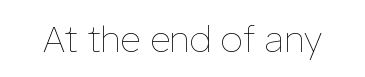
Quick note: underline off. This sample uses an upright cut, with every glyph sitting square on the baseline. Students, note that the glyphs here touch the page at normal intervals. The letters advance in unequal steps, a hallmark of proportional type. Stroke mass is kept to a normal reading level or below.
